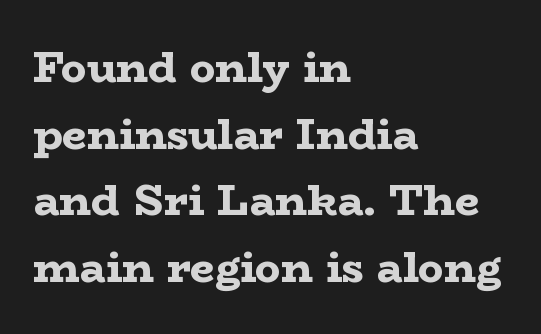
Q: Is the text bold? A: Yes.
Q: Is the text italic (slanted)? A: No, it is upright.
Q: Is the typeface a serif or a sans-serif typeface? A: Serif.
Q: Is the text underlined? A: No.
Q: How is the paragraph aligned? A: Left-aligned.
Q: Is the spacing between letters normal or unusually wide? A: Normal.
Q: Is the spacing between lines tight, normal or loose? A: Normal.
Q: Width (condensed, normal, or wide)? A: Wide.
Q: Stroke contrast? A: Low.
Q: x-height? A: Medium.
Q: Monospaced? A: No.
